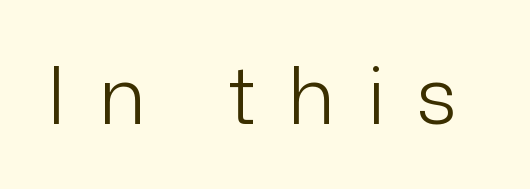
The image shows 80 px light sans-serif type, upright; set unusually wide letter spacing (+0.4 em), not underlined; low stroke contrast and a medium x-height.
